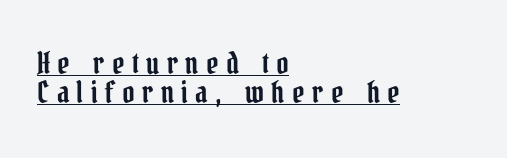
Q: Is the text italic (slanted)? A: No, it is upright.
Q: Is the typeface a serif or a sans-serif typeface? A: Serif.
Q: Is the text underlined? A: Yes.
Q: How is the paragraph aligned? A: Left-aligned.
Q: Is the spacing between letters normal or unusually wide? A: Unusually wide.
Q: Is the spacing between lines tight, normal or loose? A: Tight.
Q: Width (condensed, normal, or wide)? A: Condensed.
Q: Stroke contrast? A: Low.
Q: x-height? A: Medium.
Q: Monospaced? A: No.
